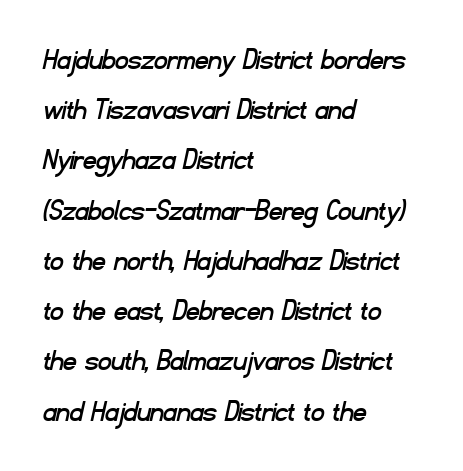
{"serif": "no", "width": "normal", "stroke_contrast": "low", "x_height": "small", "monospaced": "no", "underline": "no", "align": "left", "line_spacing": "normal", "line_spacing_ratio": 1.57, "letter_spacing": "normal", "letter_spacing_em": 0.0, "glyph_px": 32}
